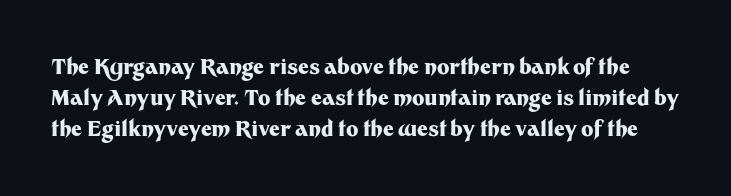
{"italic": "no", "bold": "yes", "underline": "no", "line_spacing": "normal", "line_spacing_ratio": 1.48, "letter_spacing": "normal", "letter_spacing_em": 0.0, "glyph_px": 21}
